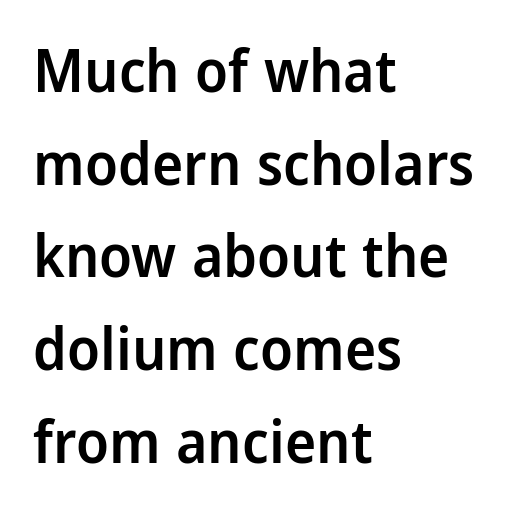
The image shows 59 px semibold, condensed sans-serif type, upright; set left-aligned, normal line spacing (1.57x), normal letter spacing, not underlined; low stroke contrast and a large x-height.
